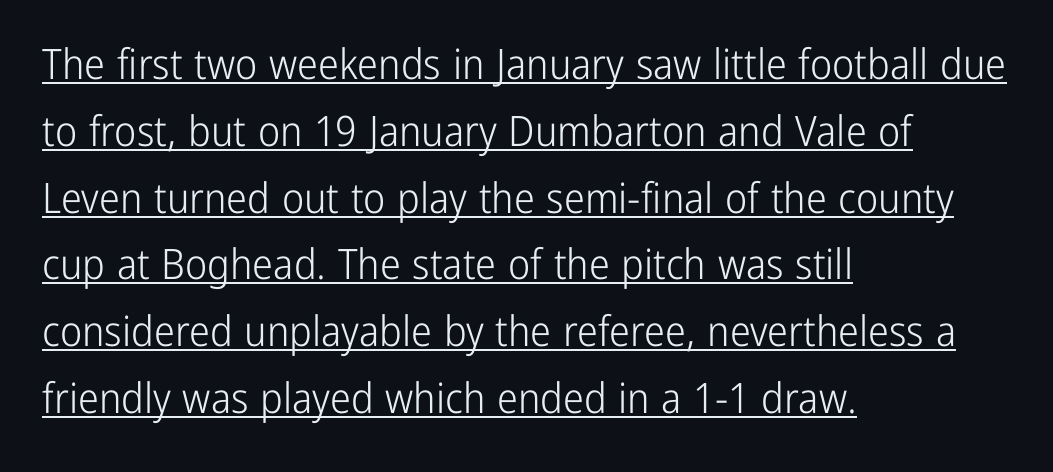
The image shows 42 px light, condensed sans-serif type, upright; set left-aligned, normal line spacing (1.59x), normal letter spacing, underlined; low stroke contrast and a medium x-height.
